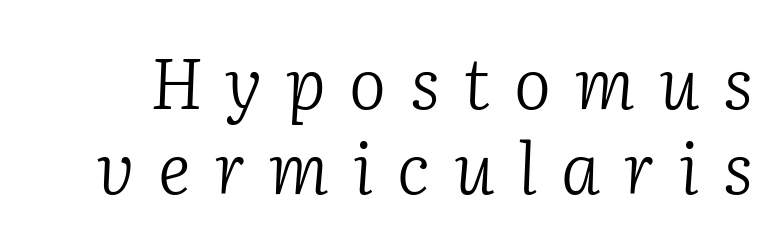
Q: Is the text bold? A: No.
Q: Is the text italic (slanted)? A: Yes, it leans right by about 2 degrees.
Q: Is the typeface a serif or a sans-serif typeface? A: Serif.
Q: Is the text underlined? A: No.
Q: Is the spacing between letters normal or unusually wide? A: Unusually wide.
Q: Width (condensed, normal, or wide)? A: Normal.
Q: Stroke contrast? A: Low.
Q: x-height? A: Medium.
Q: Monospaced? A: No.
